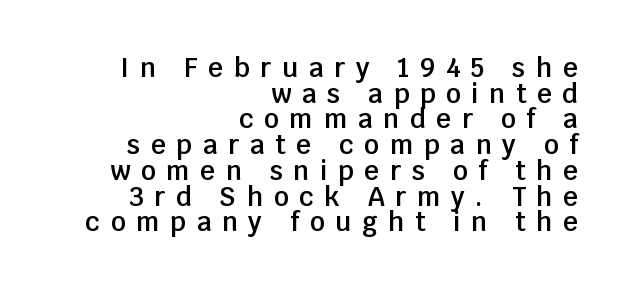
{"italic": "no", "bold": "semi", "underline": "no", "align": "right", "line_spacing": "tight", "line_spacing_ratio": 0.99, "letter_spacing": "wide", "letter_spacing_em": 0.41, "glyph_px": 26}
